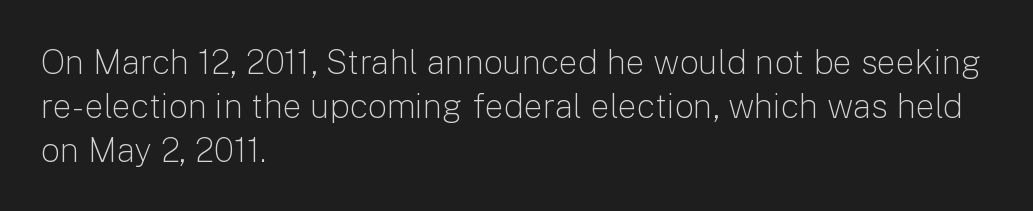
There is no visible air inserted between adjacent glyphs. Posture: upright roman. A typesetter would call this leading conventional body-copy spacing. These lines stack with their left ends in a neat column. A quiet, ordinary-to-light weight characterises the typeface. Letterform terminals end flat and unadorned throughout the passage.
